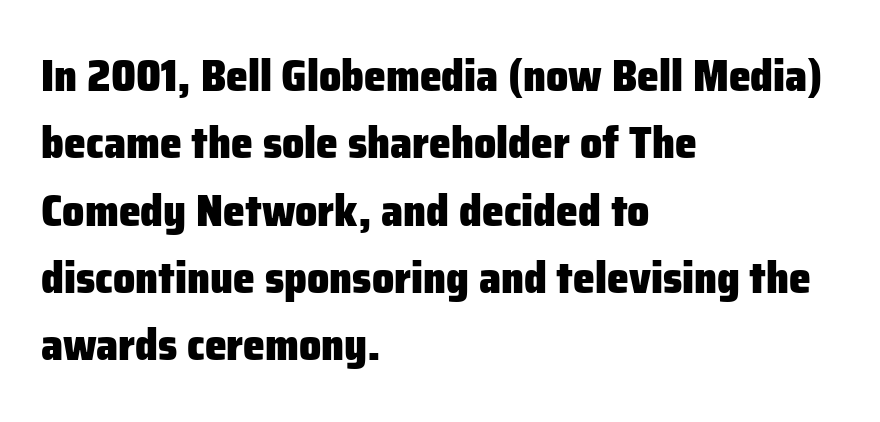
The image shows 44 px heavy sans-serif type, upright; set left-aligned, normal line spacing (1.53x), normal letter spacing, not underlined; low stroke contrast and a medium x-height.
